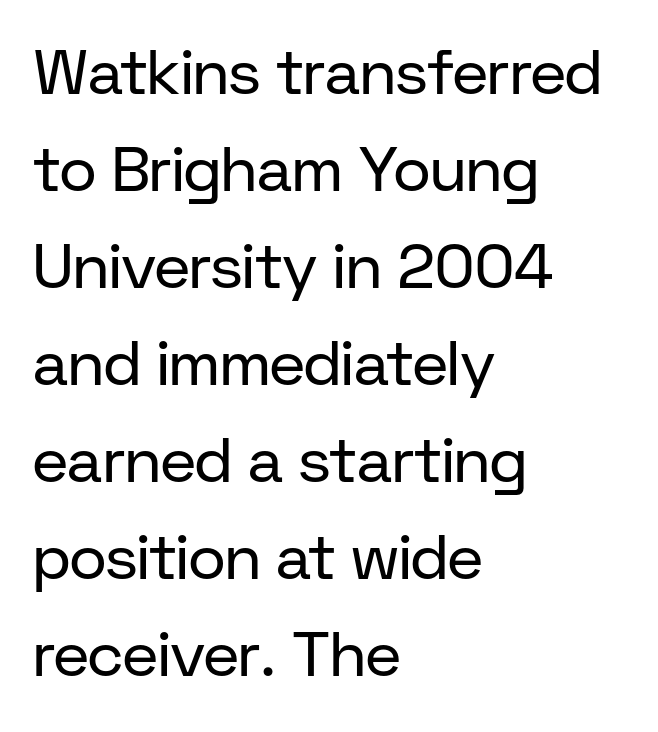
{"serif": "no", "italic": "no", "bold": "no", "weight": "regular", "width": "normal", "stroke_contrast": "low", "x_height": "medium", "monospaced": "no", "underline": "no", "align": "left", "line_spacing": "normal", "line_spacing_ratio": 1.54, "letter_spacing": "normal", "letter_spacing_em": 0.0, "glyph_px": 63}
